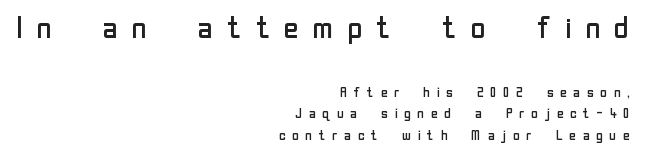
The rendering uses a moderate line-height, typical for paragraphs. Grotesque or geometric, the face here clearly has no serifs. Every row of glyphs terminates at an identical x-position on the right. A typesetter would call this proportional, since set widths differ per character. The font sits on the lighter half of the weight spectrum, regular included.
